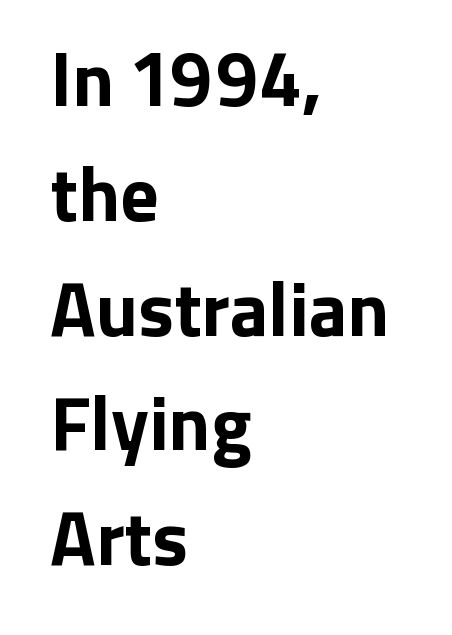
The image shows 76 px bold sans-serif type, upright; set left-aligned, normal line spacing (1.51x), normal letter spacing, not underlined; low stroke contrast and a medium x-height.
